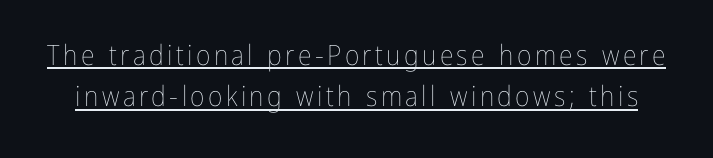
{"italic": "no", "bold": "no", "weight": "thin", "width": "condensed", "stroke_contrast": "low", "x_height": "medium", "monospaced": "no", "underline": "yes", "line_spacing": "normal", "line_spacing_ratio": 1.47, "glyph_px": 28}
